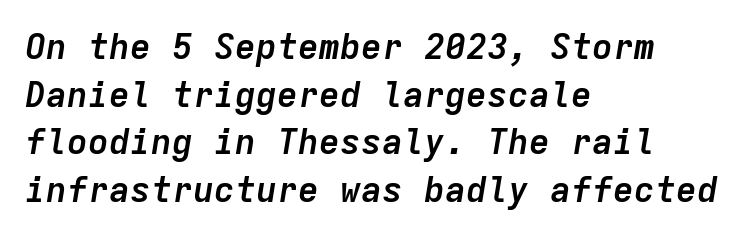
Glyph-to-glyph distance matches everyday printed text. Honestly, the row spacing looks completely unremarkable. The glyphs look as if they've been sheared to an angle. The typesetter chose a ragged-right arrangement here.
